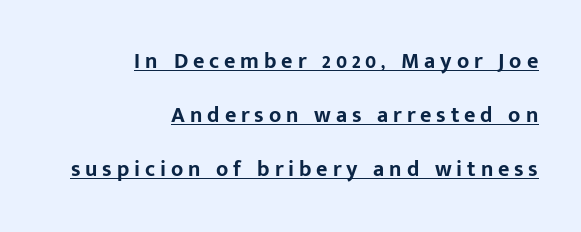
{"italic": "no", "bold": "yes", "underline": "yes", "align": "right", "line_spacing": "loose", "line_spacing_ratio": 2.46, "letter_spacing": "wide", "letter_spacing_em": 0.22, "glyph_px": 22}
